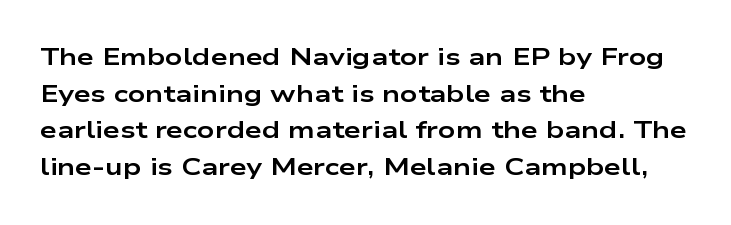
{"italic": "no", "bold": "yes", "underline": "no", "align": "left", "line_spacing": "normal", "line_spacing_ratio": 1.53, "letter_spacing": "normal", "letter_spacing_em": 0.0, "glyph_px": 24}
